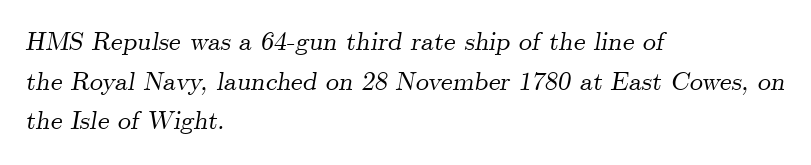
The lines sit at an ordinary, default distance from one another. The type is set solid horizontally, with unmodified tracking. The baseline area is clear. Notice how the passage keeps a crisp vertical edge on the left only. The whole block is typeset with a tilt.
